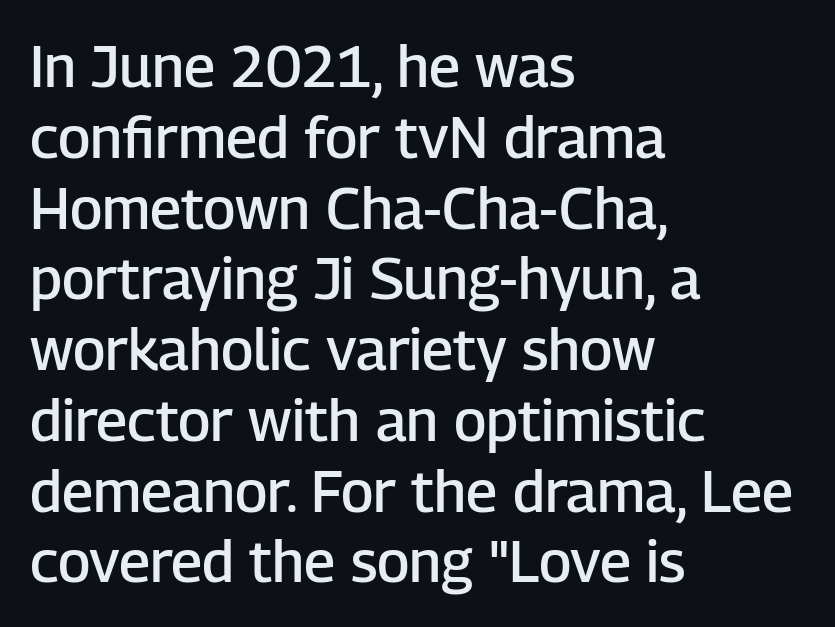
Horizontal alignment here is leftward, the default for most running prose. The specimen omits any rule beneath the text block's lines. Honestly, the letter spacing is just normal — you wouldn't notice it. Unlike a traditional serif, this face leaves its strokes unadorned.
